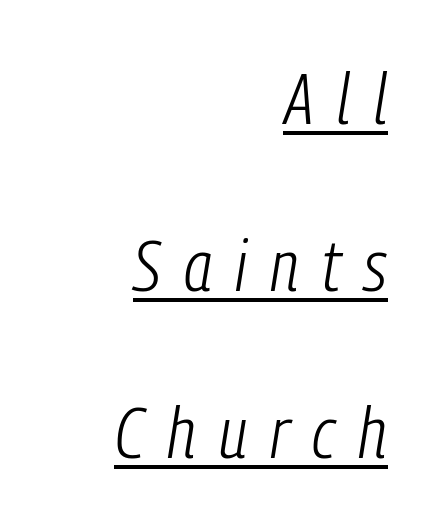
{"italic": "yes", "lean": "right", "slant_degrees": 9, "bold": "no", "weight": "light", "width": "condensed", "stroke_contrast": "low", "x_height": "medium", "monospaced": "no", "underline": "yes", "align": "right", "line_spacing": "loose", "line_spacing_ratio": 2.32, "letter_spacing": "wide", "letter_spacing_em": 0.32, "glyph_px": 72}
